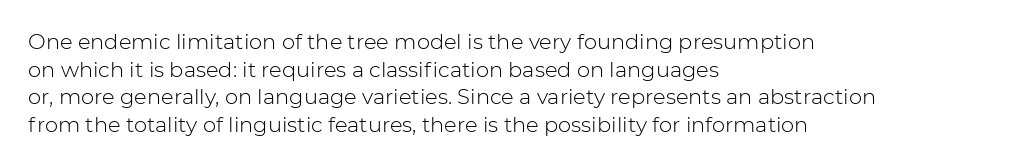
{"italic": "no", "bold": "no", "underline": "no", "align": "left", "line_spacing": "normal", "line_spacing_ratio": 1.32, "letter_spacing": "normal", "letter_spacing_em": 0.0, "glyph_px": 21}
